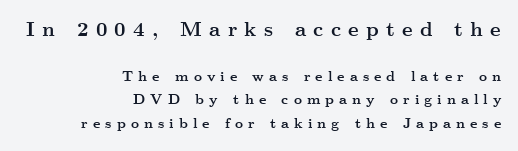
The image shows 20 px bold type, upright; set right-aligned, normal line spacing (1.69x), unusually wide letter spacing (+0.36 em), not underlined; the first (top) block is 1.43x larger.
